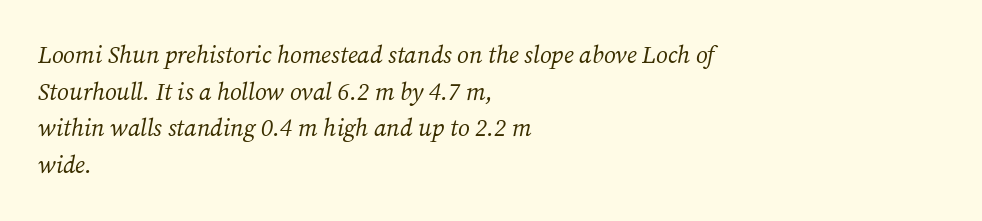
The image shows 24 px text type, italic (leaning right); set left-aligned, normal line spacing (1.53x), normal letter spacing, not underlined.
